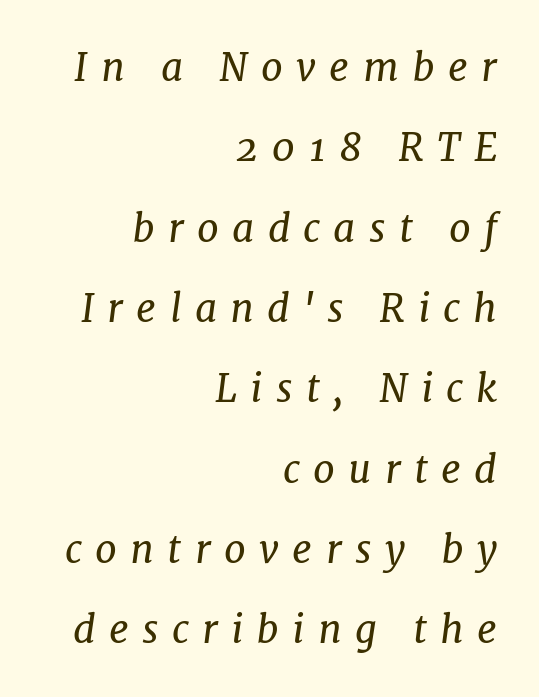
Each letter keeps its own natural width here, so spacing adapts to shape. There's an unmistakable incline to the writing here. Each line ends at the same right margin while the left side varies. Nobody drew a line under any word here. The font sits on the lighter half of the weight spectrum, regular included. Regarding serifs, this sample has them.
